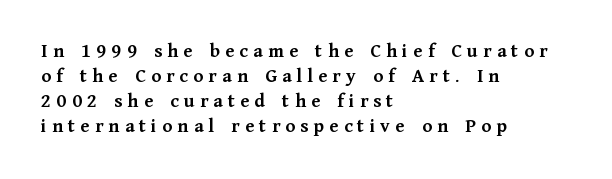
Regarding leading, the lines here are spaced in the standard way. Alignment: flush left. The type sits square on the baseline with zero lean. Words float on clear page, feet unadorned. The letters are bold, with thick, heavy strokes.
